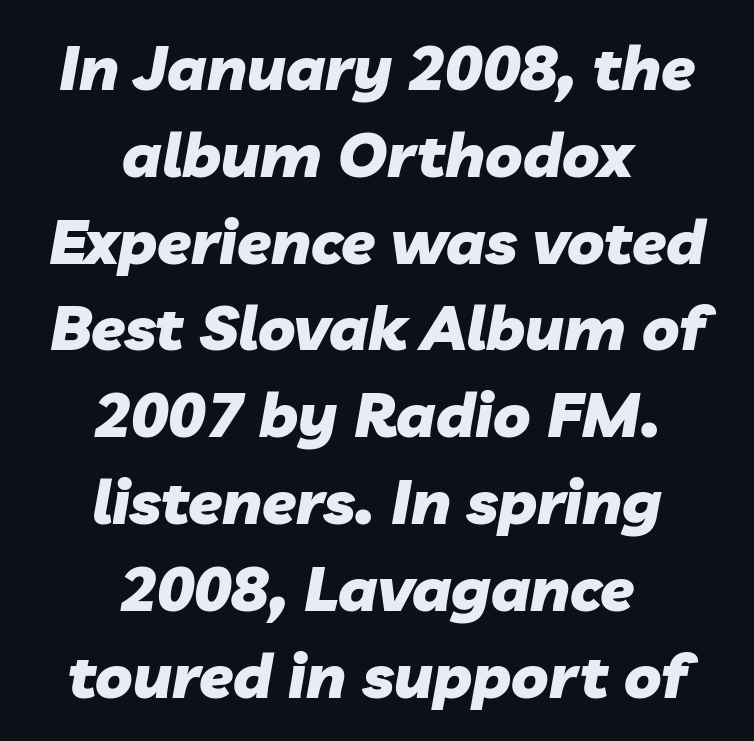
The image shows 62 px heavy type, italic (leaning right); set centered, normal line spacing (1.4x), normal letter spacing, not underlined; low stroke contrast and a medium x-height.
